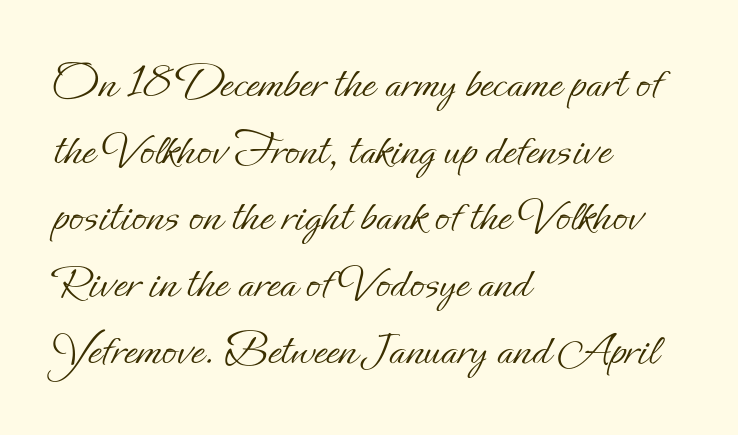
Q: Is the text bold? A: No.
Q: Is the text italic (slanted)? A: Yes.
Q: Is the text underlined? A: No.
Q: How is the paragraph aligned? A: Left-aligned.
Q: Is the spacing between letters normal or unusually wide? A: Normal.
Q: Is the spacing between lines tight, normal or loose? A: Normal.
Q: Width (condensed, normal, or wide)? A: Normal.
Q: Stroke contrast? A: Low.
Q: x-height? A: Small.
Q: Monospaced? A: No.
